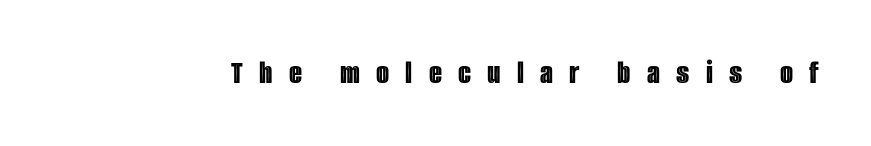
These lines are rendered in a variable-pitch font. Beneath every word, the page is bare. Characters follow at a spacing far wider than the type designer built in. Style check: upright.
